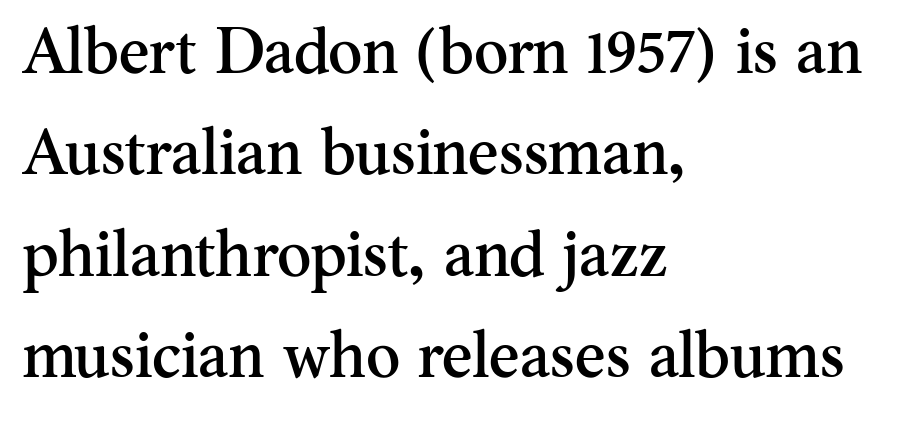
{"serif": "yes", "italic": "no", "width": "normal", "stroke_contrast": "medium", "x_height": "small", "monospaced": "no", "underline": "no", "align": "left", "line_spacing": "normal", "line_spacing_ratio": 1.56, "letter_spacing": "normal", "letter_spacing_em": 0.0, "glyph_px": 65}
